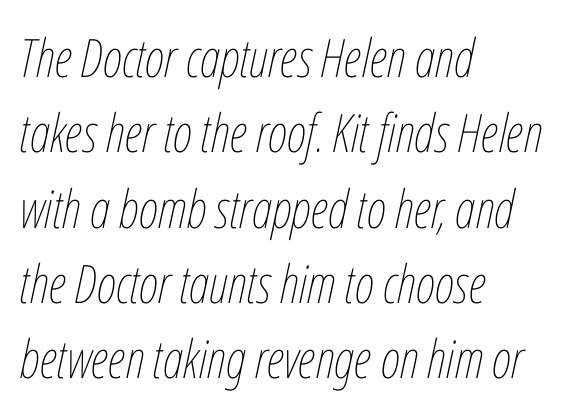
{"italic": "yes", "lean": "right", "slant_degrees": 12, "bold": "no", "weight": "thin", "width": "condensed", "stroke_contrast": "low", "x_height": "medium", "monospaced": "no", "underline": "no", "align": "left", "line_spacing": "normal", "line_spacing_ratio": 1.42, "letter_spacing": "normal", "letter_spacing_em": 0.0, "glyph_px": 53}
